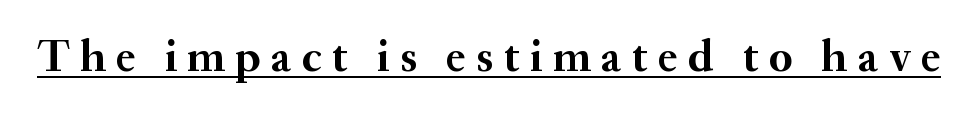
{"serif": "yes", "italic": "no", "bold": "yes", "weight": "semibold", "width": "normal", "stroke_contrast": "medium", "x_height": "small", "monospaced": "no", "underline": "yes", "letter_spacing": "wide", "letter_spacing_em": 0.23, "glyph_px": 45}
